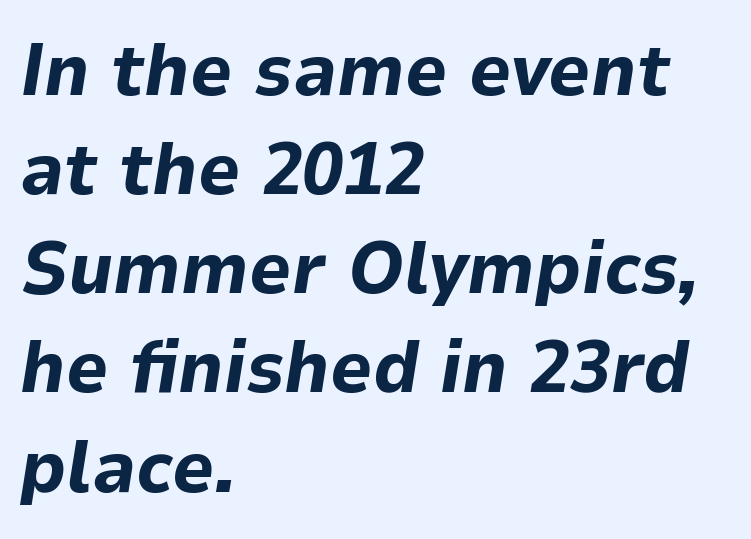
Q: Is the text bold? A: Yes.
Q: Is the text italic (slanted)? A: Yes, it leans right by about 9 degrees.
Q: Is the text underlined? A: No.
Q: How is the paragraph aligned? A: Left-aligned.
Q: Is the spacing between letters normal or unusually wide? A: Normal.
Q: Is the spacing between lines tight, normal or loose? A: Normal.
Q: Width (condensed, normal, or wide)? A: Normal.
Q: Stroke contrast? A: Low.
Q: x-height? A: Medium.
Q: Monospaced? A: No.
